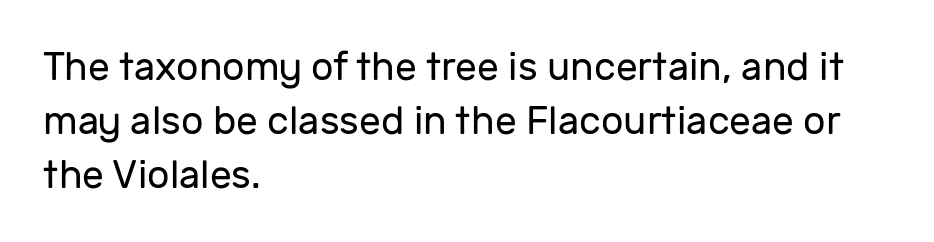
The font is comparable to plain body text, perhaps lighter. The baseline area is clear. Observe the absence of serifs on each vertical stroke in this sample. Think of a printed novel: that variable character pitch is what you see here. The axis of the letterforms is exactly vertical. Every row of glyphs begins at an identical x-position on the left.
